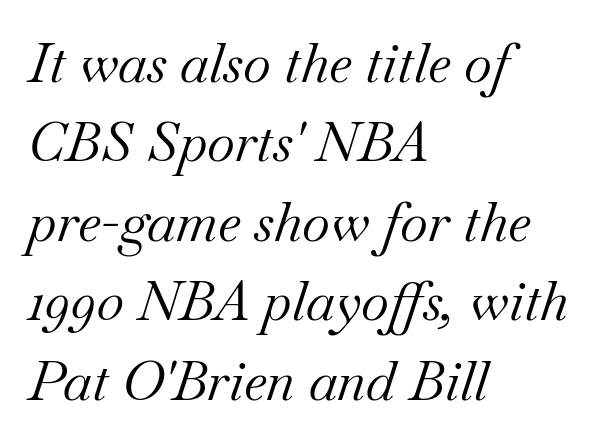
The image shows 54 px regular-weight serif type, italic (leaning right); set left-aligned, normal line spacing (1.47x), normal letter spacing, not underlined; medium stroke contrast and a small x-height.
